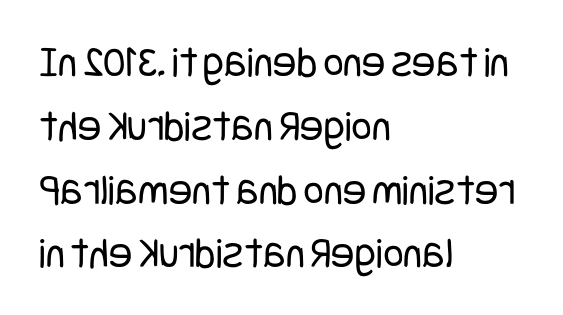
Q: Is the text bold? A: No.
Q: Is the text italic (slanted)? A: No, it is upright.
Q: Is the typeface a serif or a sans-serif typeface? A: Sans-serif.
Q: Is the text underlined? A: No.
Q: How is the paragraph aligned? A: Left-aligned.
Q: Is the spacing between letters normal or unusually wide? A: Normal.
Q: Is the spacing between lines tight, normal or loose? A: Normal.
Q: Width (condensed, normal, or wide)? A: Condensed.
Q: Stroke contrast? A: Low.
Q: x-height? A: Large.
